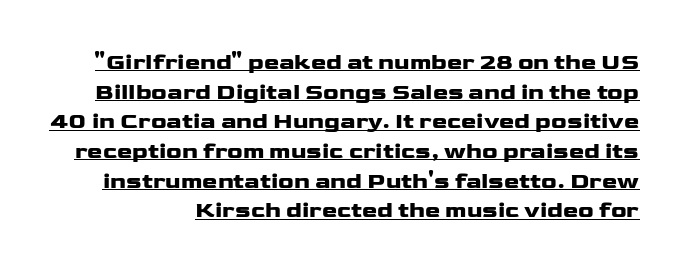
You can see a thin bar hugging the bottom of the glyphs. Posture: vertical. The rendering keeps characters at their native spacing. Baseline-to-baseline distance is the conventional proportion of letter height.
